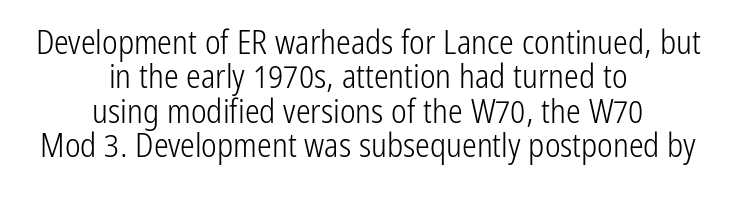
Q: Is the text bold? A: No.
Q: Is the text italic (slanted)? A: No, it is upright.
Q: Is the typeface a serif or a sans-serif typeface? A: Sans-serif.
Q: Is the text underlined? A: No.
Q: How is the paragraph aligned? A: Centered.
Q: Is the spacing between letters normal or unusually wide? A: Normal.
Q: Is the spacing between lines tight, normal or loose? A: Tight.
Q: Width (condensed, normal, or wide)? A: Condensed.
Q: Stroke contrast? A: Low.
Q: x-height? A: Medium.
Q: Monospaced? A: No.
